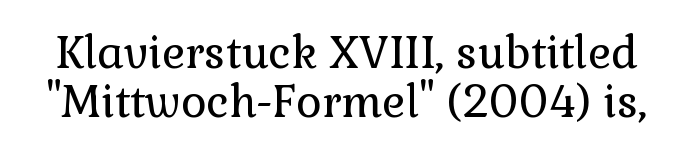
Examine the stroke ends and you'll spot serifs. Honestly, the letter spacing is just normal — you wouldn't notice it. Summary of weight: not heavy and not bold. Ascenders rise straight up at ninety degrees. You could not count columns in this text — the font is proportionally spaced.
